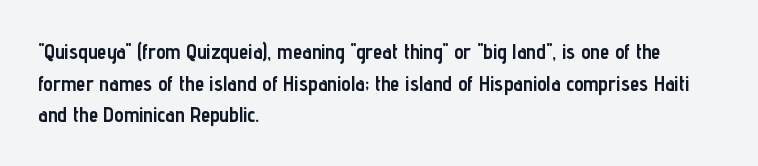
{"italic": "no", "bold": "yes", "underline": "no", "align": "left", "line_spacing": "normal", "line_spacing_ratio": 1.51, "letter_spacing": "normal", "letter_spacing_em": 0.0, "glyph_px": 21}
